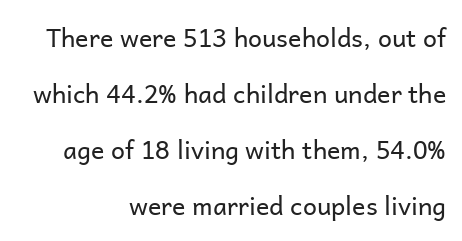
Q: Is the text bold? A: No.
Q: Is the text italic (slanted)? A: No, it is upright.
Q: Is the text underlined? A: No.
Q: How is the paragraph aligned? A: Right-aligned.
Q: Is the spacing between letters normal or unusually wide? A: Normal.
Q: Is the spacing between lines tight, normal or loose? A: Loose.
